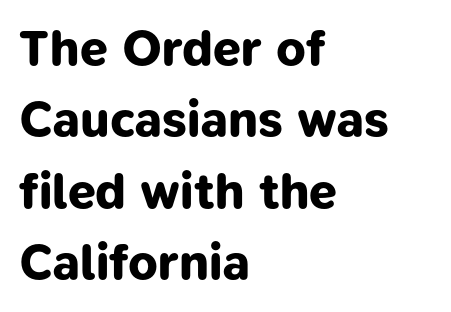
Set as a true bold cut, around the 700 mark. Rows of type keep a routine distance in the vertical direction. This sample has the flowing, uneven cadence of proportional lettering. The line texture is even and compact thanks to regular tracking. A bare baseline throughout the passage.
